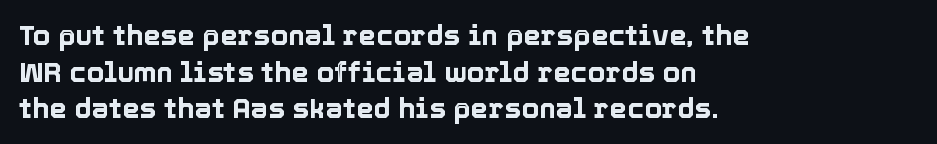
Nope, not italic — everything's standing straight. Interline gaps are of average width in this sample. No word sits above an underline. Casual observation: everything's shoved over to the left. The passage shown is typed in a proportional face where columns would drift.
